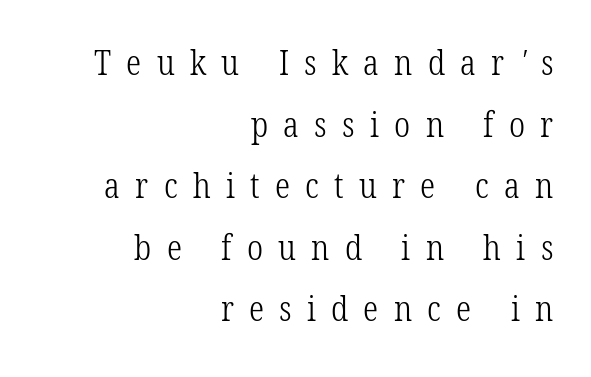
The paragraph has a hard right edge and a soft left edge. This rendering features lettering with no underline. Vertical stems look standard width or narrower in stroke. These lines have a slow, spaced-out rhythm from letter to letter.
